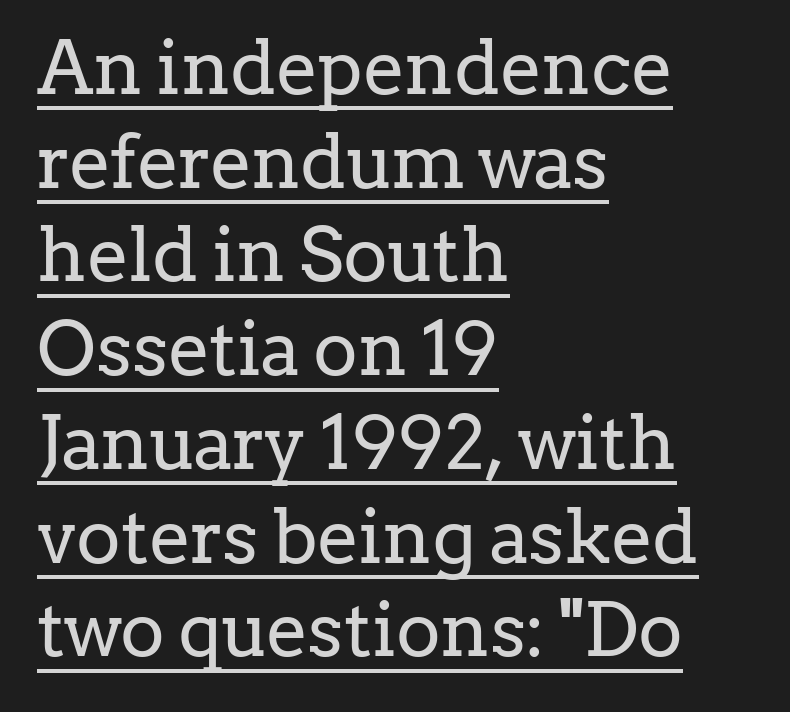
{"serif": "yes", "italic": "no", "bold": "no", "weight": "regular", "width": "normal", "stroke_contrast": "low", "x_height": "medium", "monospaced": "no", "underline": "yes", "align": "left", "line_spacing": "normal", "line_spacing_ratio": 1.25, "letter_spacing": "normal", "letter_spacing_em": 0.0, "glyph_px": 75}
